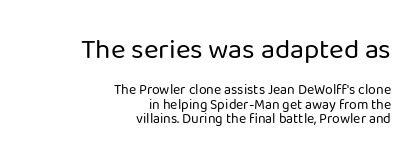
{"serif": "no", "italic": "no", "bold": "no", "weight": "regular", "width": "normal", "stroke_contrast": "low", "x_height": "medium", "monospaced": "no", "underline": "no", "align": "right", "line_spacing": "tight", "line_spacing_ratio": 1.03, "letter_spacing": "normal", "letter_spacing_em": 0.0, "larger_block": "first", "size_ratio": 2.0, "glyph_px": 28}
